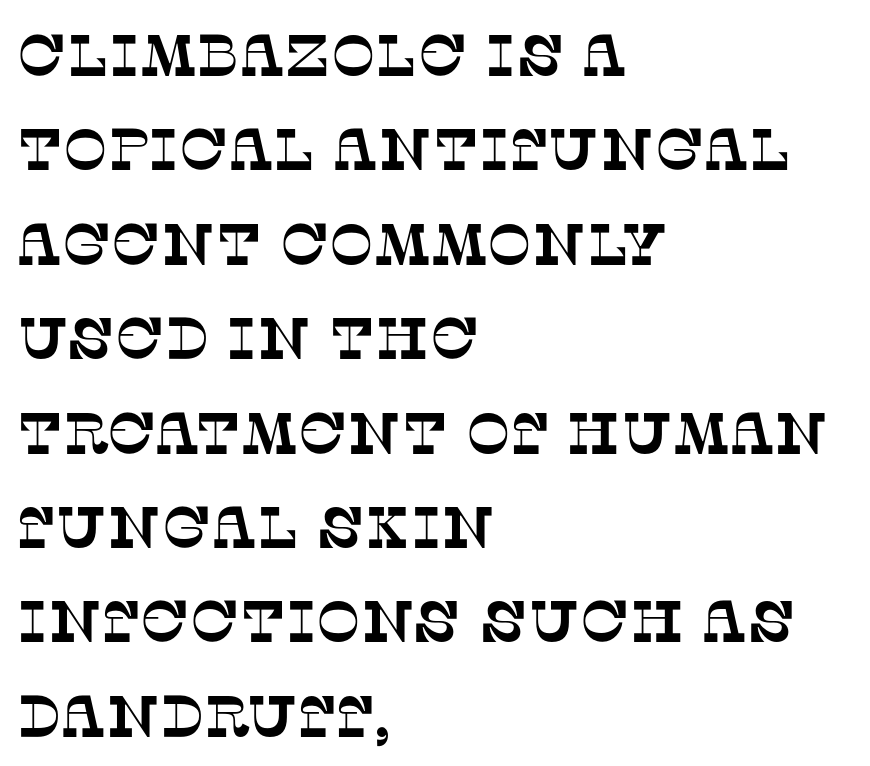
The image shows 59 px serif type; set left-aligned, normal line spacing (1.6x), normal letter spacing, not underlined; low stroke contrast and a large x-height.
